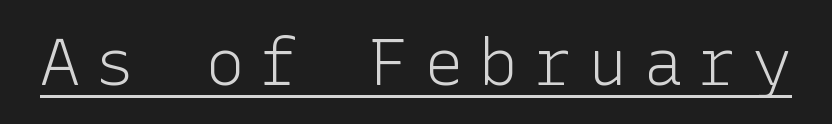
The image shows 66 px light sans-serif type, upright; set unusually wide letter spacing (+0.23 em), underlined; low stroke contrast and a medium x-height.
